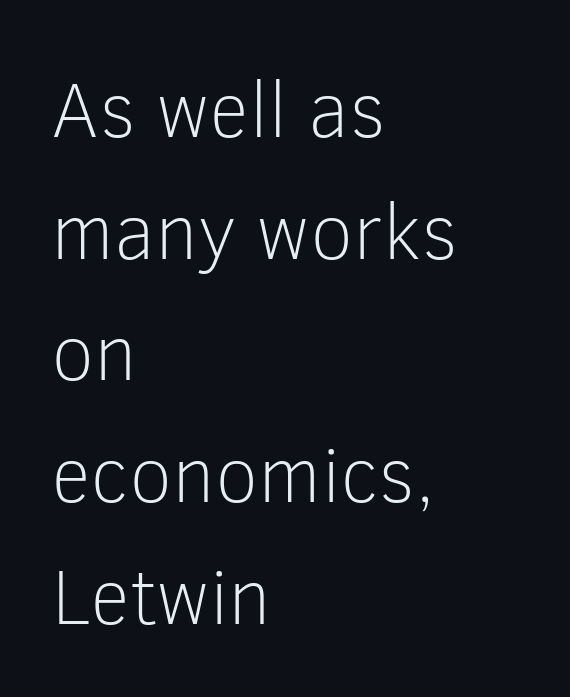
Regarding leading, the lines here are spaced in the standard way. Spacing between characters is what you'd get straight out of the box. Tall strokes in this sample are plumb rather than angled. Leftover space on each line is placed entirely after the last word. Nothing heavy about these letters — not bold at all. This sample has the flowing, uneven cadence of proportional lettering.
